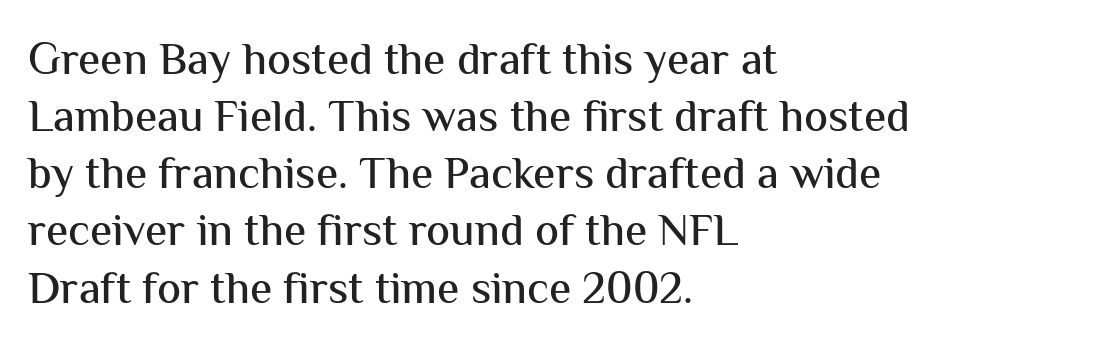
Notice how the stems are strictly vertical — no italics here. Do the characters align in a grid? No, the font is proportional. The passage shown is typeset with a sans-serif family. This rendering features lettering with no underline. Normally led — the rows are evenly, conventionally spaced.
